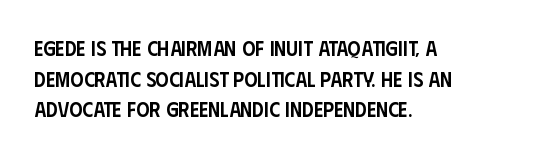
Q: Is the text bold? A: Semi-bold.
Q: Is the text italic (slanted)? A: No, it is upright.
Q: Is the text underlined? A: No.
Q: How is the paragraph aligned? A: Left-aligned.
Q: Is the spacing between letters normal or unusually wide? A: Normal.
Q: Is the spacing between lines tight, normal or loose? A: Normal.
